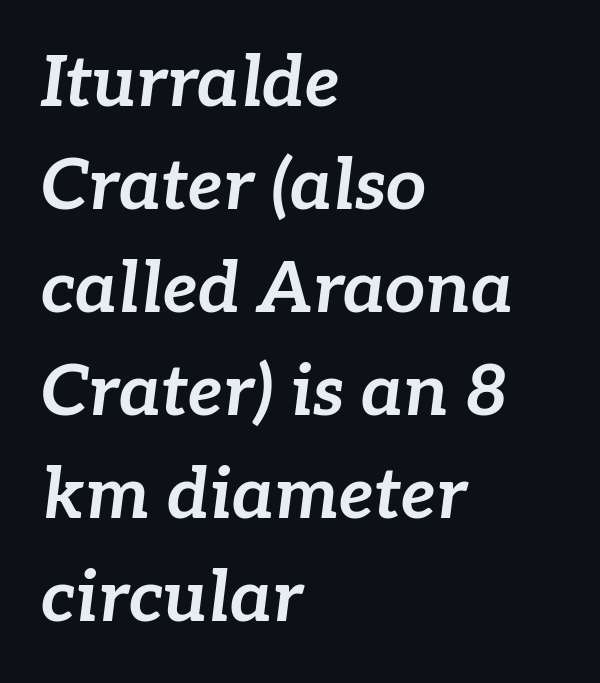
{"italic": "yes", "lean": "right", "slant_degrees": 7, "bold": "yes", "weight": "bold", "width": "normal", "stroke_contrast": "low", "x_height": "medium", "monospaced": "no", "underline": "no", "align": "left", "line_spacing": "normal", "line_spacing_ratio": 1.45, "letter_spacing": "normal", "letter_spacing_em": 0.0, "glyph_px": 71}
